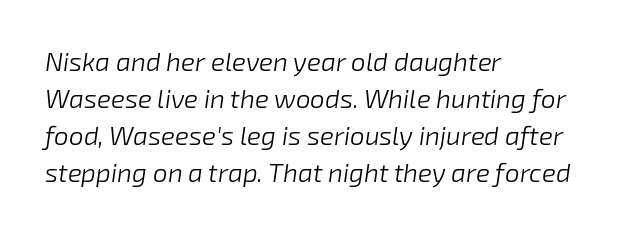
The image shows 26 px text type, italic (leaning right); set left-aligned, normal line spacing (1.42x), normal letter spacing, not underlined.
